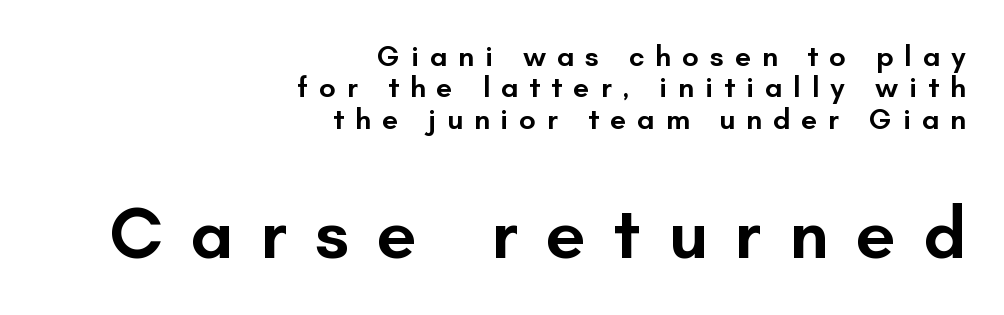
The image shows 72 px semibold sans-serif type, upright; set right-aligned, tight line spacing (1.08x), unusually wide letter spacing (+0.38 em), not underlined; the second (bottom) block is 2.48x larger; low stroke contrast and a small x-height.
